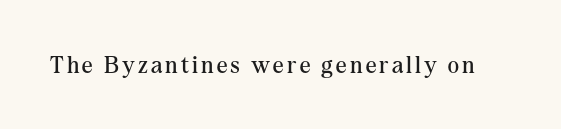
The image shows 24 px text type, upright; set not underlined.
